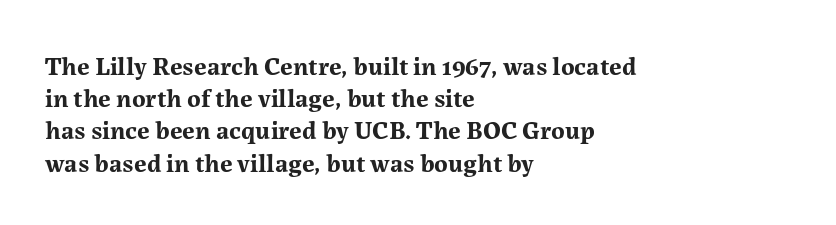
{"italic": "no", "bold": "yes", "underline": "no", "align": "left", "line_spacing_ratio": 1.24, "letter_spacing": "normal", "letter_spacing_em": 0.0, "glyph_px": 26}
